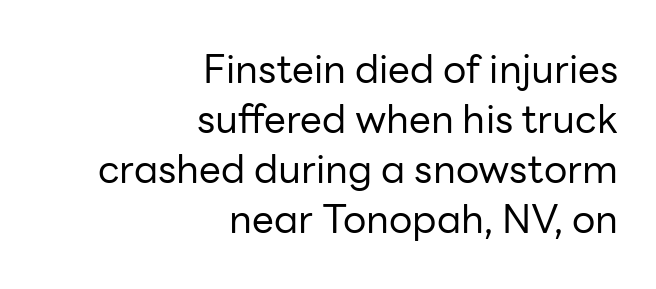
The image shows 39 px regular-weight sans-serif type, upright; set right-aligned, normal line spacing (1.28x), normal letter spacing, not underlined; low stroke contrast and a medium x-height.
